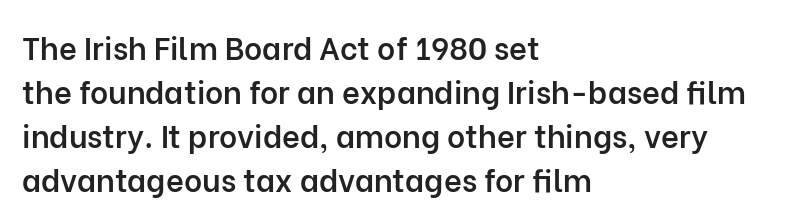
Q: Is the text bold? A: Semi-bold.
Q: Is the text italic (slanted)? A: No, it is upright.
Q: Is the typeface a serif or a sans-serif typeface? A: Sans-serif.
Q: Is the text underlined? A: No.
Q: How is the paragraph aligned? A: Left-aligned.
Q: Is the spacing between letters normal or unusually wide? A: Normal.
Q: Is the spacing between lines tight, normal or loose? A: Normal.
Q: Width (condensed, normal, or wide)? A: Normal.
Q: Stroke contrast? A: Low.
Q: x-height? A: Medium.
Q: Monospaced? A: No.
